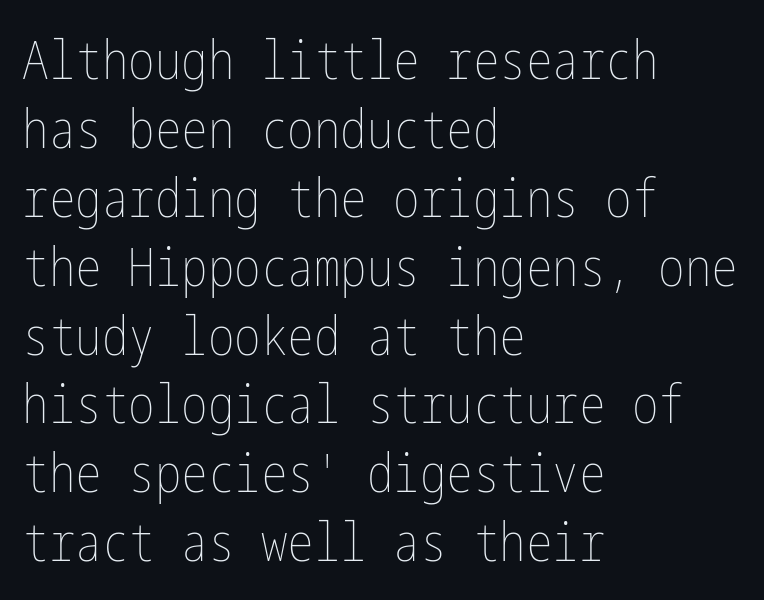
Each line starts at the same left margin while the right side varies. The line texture is even and compact thanks to regular tracking. Stems here are at most as thick as an everyday book face. A bare baseline throughout the passage. When letters stand straight like this, we call the style roman or upright. This sample keeps an unexceptional amount of space between lines.
